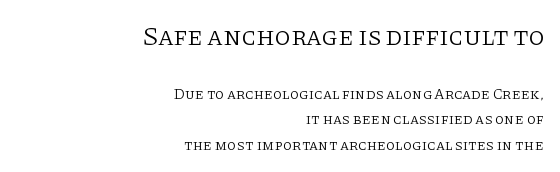
Weight: regular or lighter. Horizontally, the lines are justified to the trailing edge only. Bigger letters appear in the top chunk; the bottom chunk is reduced. A clean baseline with only descenders dipping below it. Each word holds together tightly as a unit, with standard inter-letter gaps. Vertical strokes here are truly vertical.
